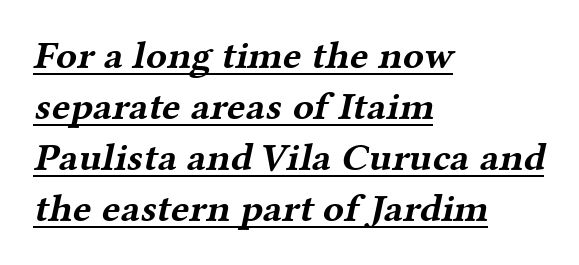
The image shows 39 px bold, wide serif type; set left-aligned, normal line spacing (1.31x), normal letter spacing, underlined; medium stroke contrast and a medium x-height.
